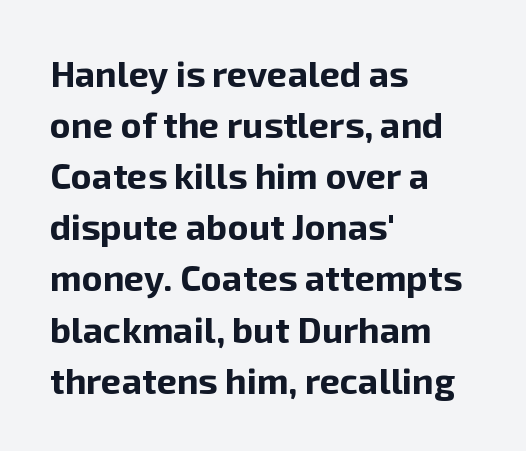
{"serif": "no", "italic": "no", "bold": "yes", "weight": "bold", "width": "normal", "stroke_contrast": "low", "x_height": "medium", "monospaced": "no", "underline": "no", "align": "left", "line_spacing": "normal", "line_spacing_ratio": 1.42, "letter_spacing": "normal", "letter_spacing_em": 0.0, "glyph_px": 36}
